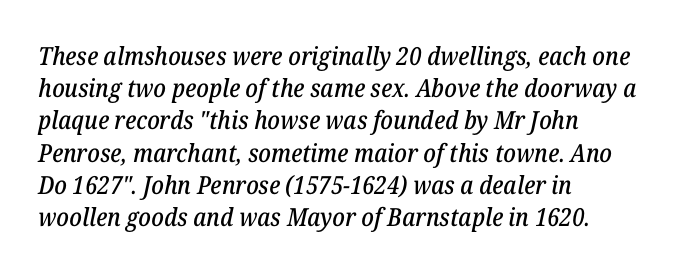
The paragraph has a hard left edge and a soft right edge. The type is set solid horizontally, with unmodified tracking. Yep, that's italic — everything's leaning. Type without underlining. This block has exactly the height ordinary leading produces.
